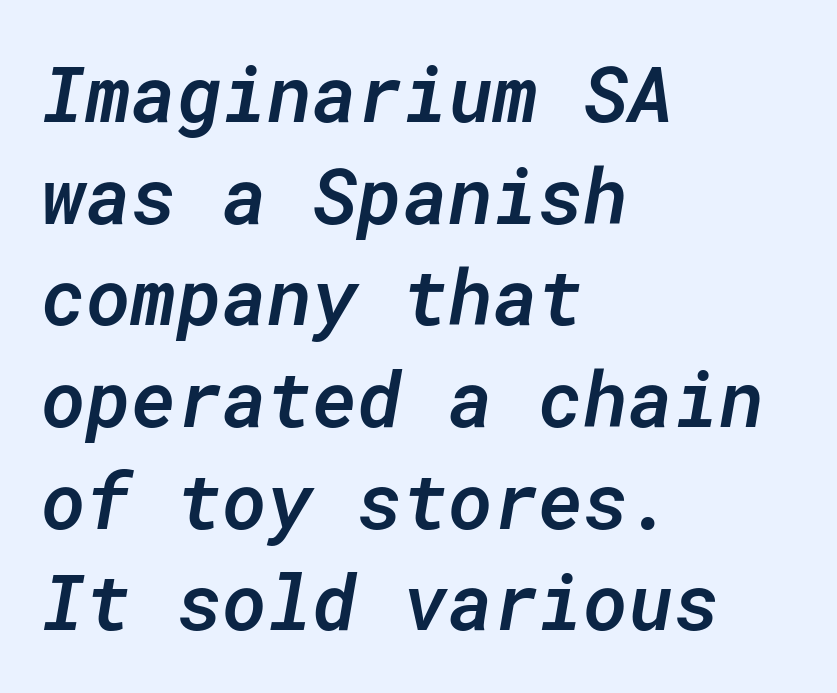
The rendering keeps characters at their native spacing. Rule under the text: the space is simply empty. This is oblique type, the kind used for emphasis or titles. Successive baselines arrive at the customary interval. Where is the straight margin? On the left.
